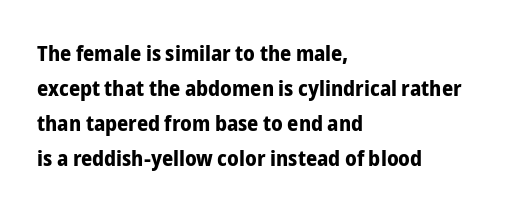
{"italic": "no", "bold": "yes", "underline": "no", "align": "left", "line_spacing": "normal", "line_spacing_ratio": 1.59, "letter_spacing": "normal", "letter_spacing_em": 0.0, "glyph_px": 22}
